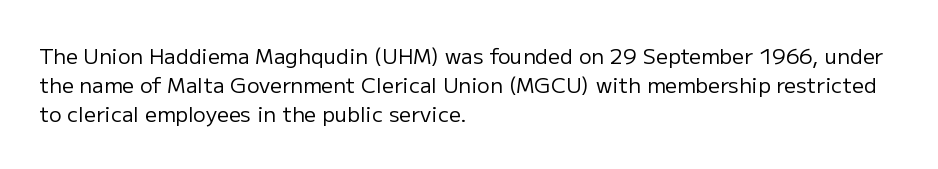
Tracking here is standard; glyphs follow each other at the usual distance. Heft: none added — not bold. These lines are set flush left with a ragged right edge. The letters stand straight up with perfectly vertical stems. Has an underline been added? It has not.
